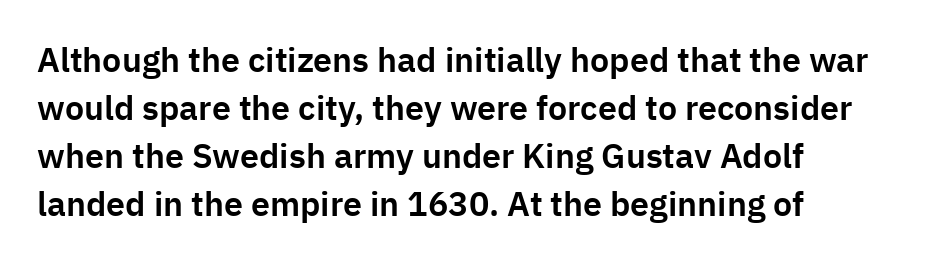
{"serif": "no", "italic": "no", "width": "normal", "stroke_contrast": "low", "x_height": "medium", "monospaced": "no", "underline": "no", "align": "left", "line_spacing": "normal", "line_spacing_ratio": 1.41, "letter_spacing": "normal", "letter_spacing_em": 0.0, "glyph_px": 34}
